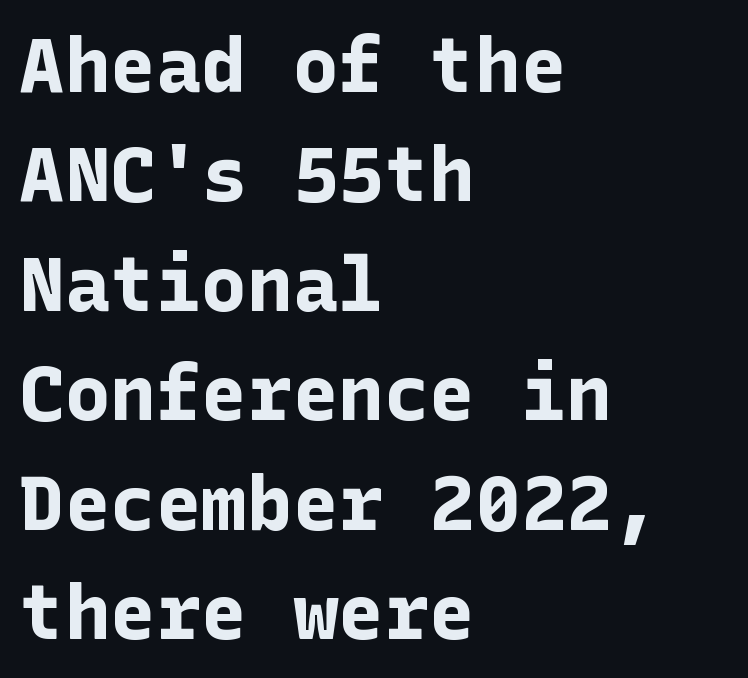
The passage shown stacks its lines at a standard gap. Typographic density is high because the face is bold. The text block is weighted toward the left margin, trailing off unevenly rightward. The gap between lines stays unmarked. The letters stand upright; this is a roman face. The glyphs in this specimen are sans serif.
